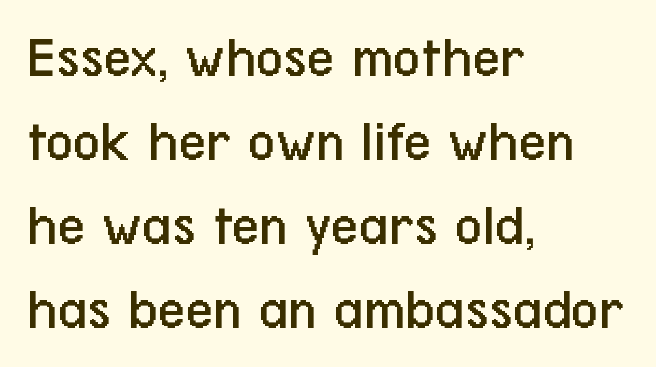
{"serif": "no", "italic": "no", "bold": "no", "weight": "regular", "width": "condensed", "stroke_contrast": "low", "x_height": "medium", "monospaced": "no", "underline": "no", "align": "left", "line_spacing": "normal", "line_spacing_ratio": 1.4, "letter_spacing": "normal", "letter_spacing_em": 0.0, "glyph_px": 60}
